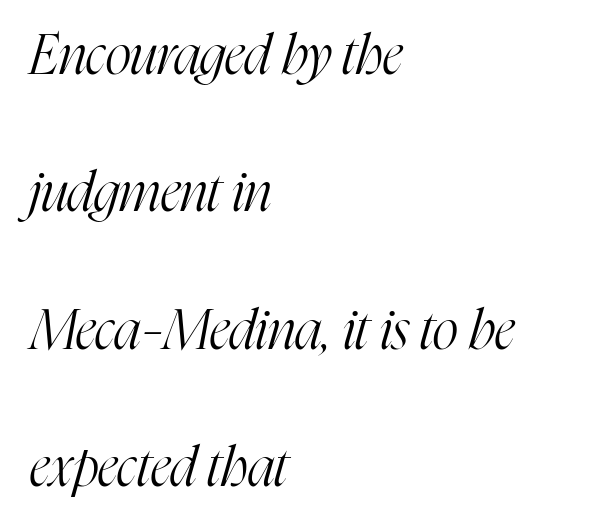
The image shows 55 px light, condensed serif type, italic (leaning right); set left-aligned, loose line spacing (2.5x), normal letter spacing, not underlined; high stroke contrast and a medium x-height.
